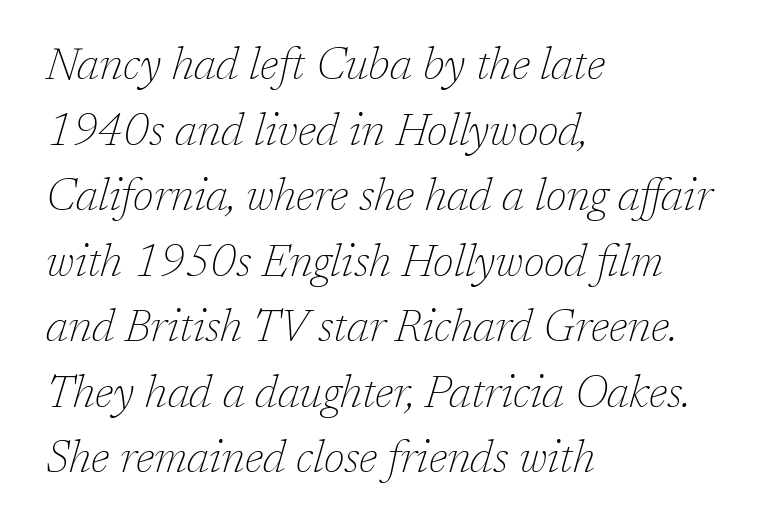
The image shows 44 px thin serif type, italic (leaning right); set left-aligned, normal line spacing (1.49x), normal letter spacing, not underlined; low stroke contrast and a medium x-height.
